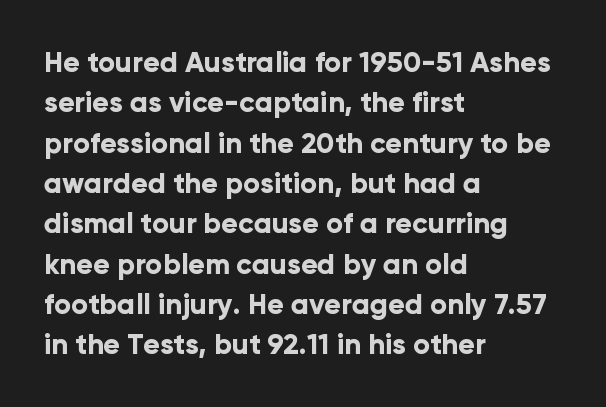
The image shows 28 px bold sans-serif type, upright; set left-aligned, normal line spacing (1.44x), normal letter spacing, not underlined; low stroke contrast and a medium x-height.
